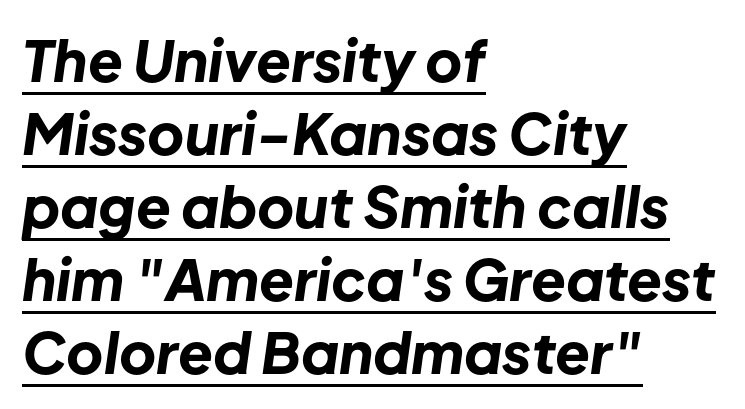
The image shows 57 px bold type, italic (leaning right); set left-aligned, normal line spacing (1.28x), normal letter spacing, underlined; low stroke contrast and a medium x-height.
